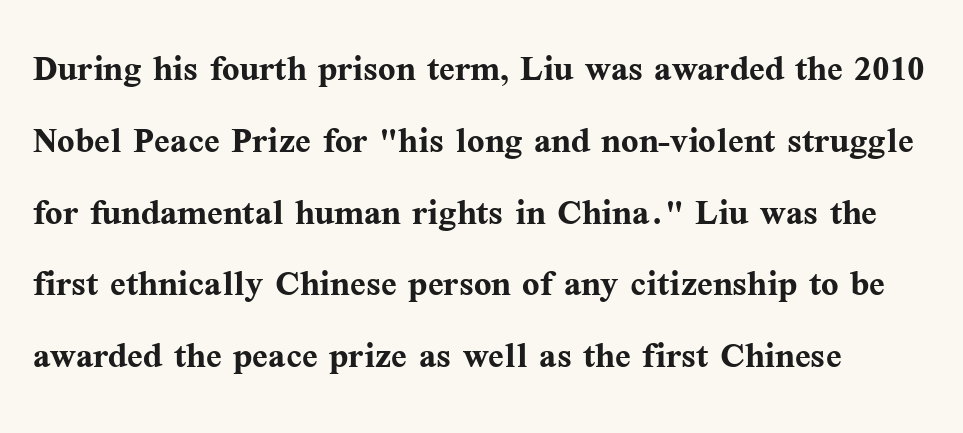
Q: Is the text bold? A: Yes.
Q: Is the text italic (slanted)? A: No, it is upright.
Q: Is the typeface a serif or a sans-serif typeface? A: Serif.
Q: Is the text underlined? A: No.
Q: Is the spacing between letters normal or unusually wide? A: Normal.
Q: Is the spacing between lines tight, normal or loose? A: Normal.
Q: Width (condensed, normal, or wide)? A: Normal.
Q: Stroke contrast? A: Medium.
Q: x-height? A: Medium.
Q: Monospaced? A: No.
